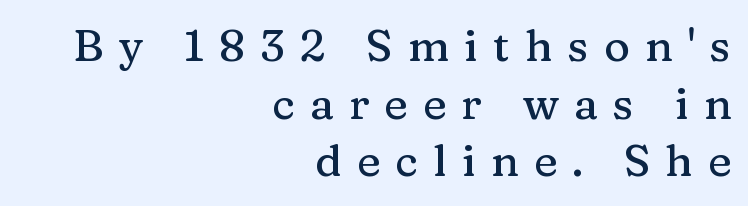
Q: Is the text italic (slanted)? A: No, it is upright.
Q: Is the typeface a serif or a sans-serif typeface? A: Serif.
Q: Is the text underlined? A: No.
Q: How is the paragraph aligned? A: Right-aligned.
Q: Is the spacing between letters normal or unusually wide? A: Unusually wide.
Q: Is the spacing between lines tight, normal or loose? A: Normal.
Q: Width (condensed, normal, or wide)? A: Normal.
Q: Stroke contrast? A: Medium.
Q: x-height? A: Medium.
Q: Monospaced? A: No.
